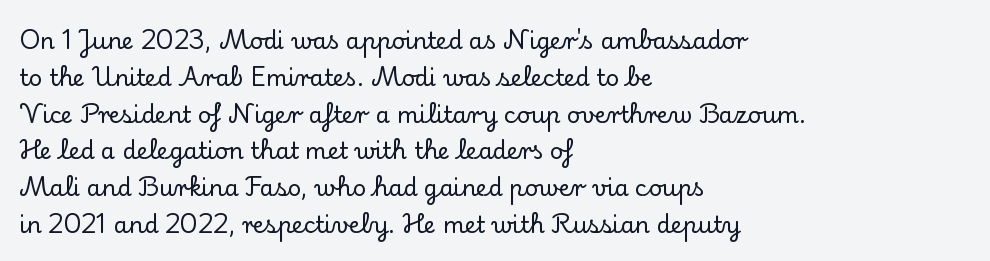
The image shows 23 px text type, upright; set left-aligned, normal line spacing (1.6x), normal letter spacing, not underlined.
